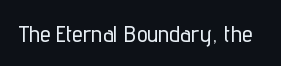
The image shows 24 px text type, upright; set normal letter spacing, not underlined.
